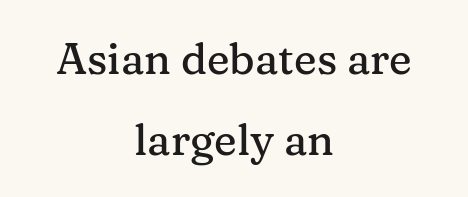
Q: Is the text italic (slanted)? A: No, it is upright.
Q: Is the typeface a serif or a sans-serif typeface? A: Serif.
Q: Is the text underlined? A: No.
Q: How is the paragraph aligned? A: Centered.
Q: Is the spacing between letters normal or unusually wide? A: Normal.
Q: Width (condensed, normal, or wide)? A: Normal.
Q: Stroke contrast? A: Medium.
Q: x-height? A: Medium.
Q: Monospaced? A: No.
